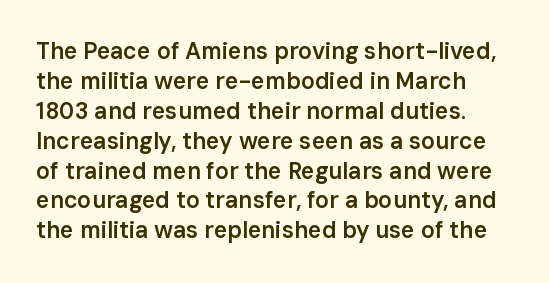
Q: Is the text bold? A: Semi-bold.
Q: Is the text italic (slanted)? A: No, it is upright.
Q: Is the text underlined? A: No.
Q: Is the spacing between letters normal or unusually wide? A: Normal.
Q: Is the spacing between lines tight, normal or loose? A: Normal.
